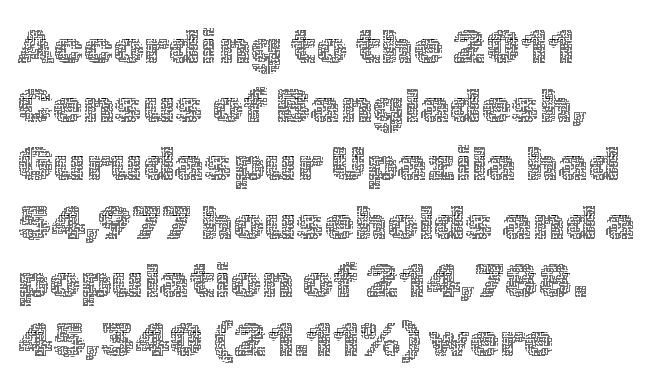
Looks like regular typesetting: each glyph gets only the width it needs. Horizontally, the lines are justified to the leading edge only. The characters are drawn with everyday or finer stroke widths. Nothing unusual about the tracking: characters are spaced as the font intends. The area under the type is left untouched. Tall strokes in this sample are plumb rather than angled.
